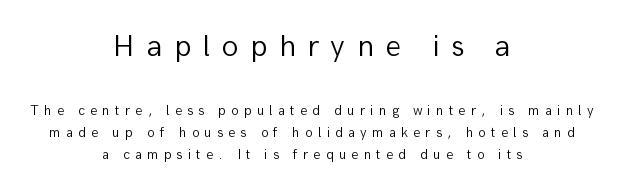
{"serif": "no", "italic": "no", "bold": "no", "weight": "light", "width": "normal", "stroke_contrast": "low", "x_height": "medium", "monospaced": "no", "underline": "no", "align": "center", "line_spacing": "normal", "line_spacing_ratio": 1.58, "letter_spacing": "wide", "letter_spacing_em": 0.37, "larger_block": "first", "size_ratio": 2.21, "glyph_px": 31}
